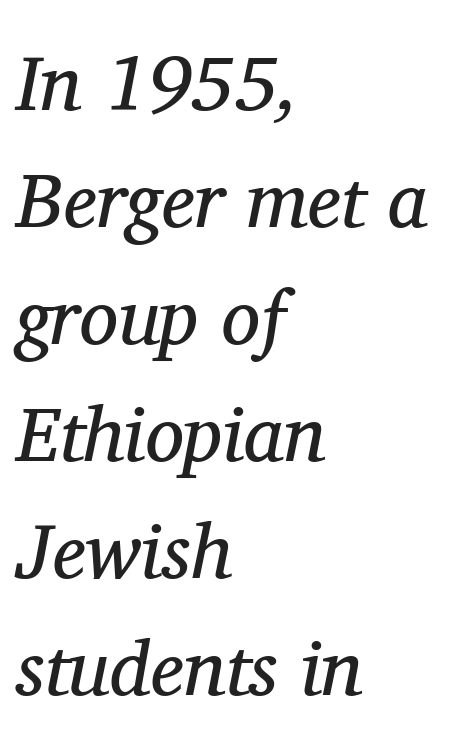
The image shows 78 px regular-weight serif type, italic (leaning right); set left-aligned, normal line spacing (1.5x), normal letter spacing, not underlined; medium stroke contrast and a medium x-height.
